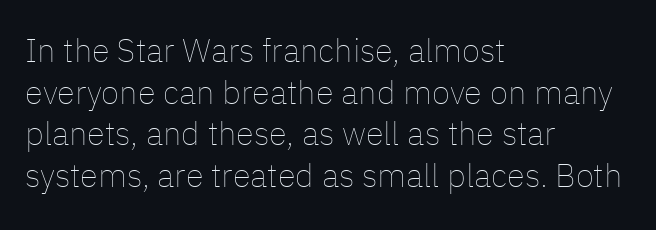
The image shows 33 px thin type, upright; set left-aligned, normal line spacing (1.26x), normal letter spacing, not underlined; low stroke contrast and a medium x-height.
